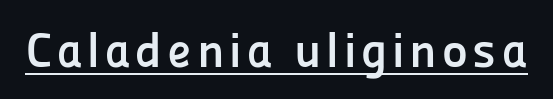
Q: Is the text bold? A: Yes.
Q: Is the text italic (slanted)? A: No, it is upright.
Q: Is the typeface a serif or a sans-serif typeface? A: Sans-serif.
Q: Is the text underlined? A: Yes.
Q: Width (condensed, normal, or wide)? A: Normal.
Q: Stroke contrast? A: Low.
Q: x-height? A: Medium.
Q: Monospaced? A: No.
